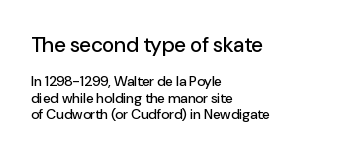
Q: Is the text italic (slanted)? A: No, it is upright.
Q: Is the text underlined? A: No.
Q: How is the paragraph aligned? A: Left-aligned.
Q: Is the spacing between letters normal or unusually wide? A: Normal.
Q: Which block of text is set in a larger size, the first (top) or the second (bottom)? A: The first (top) one.
